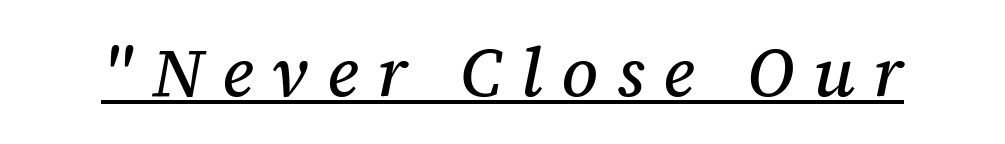
{"serif": "yes", "italic": "yes", "lean": "right", "slant_degrees": 12, "width": "normal", "stroke_contrast": "medium", "x_height": "medium", "monospaced": "no", "underline": "yes", "letter_spacing": "wide", "letter_spacing_em": 0.27, "glyph_px": 69}
